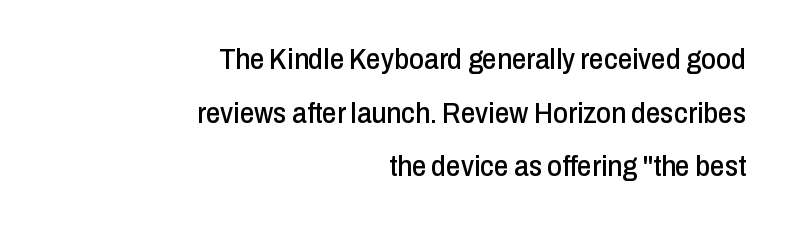
{"serif": "no", "italic": "no", "width": "condensed", "stroke_contrast": "low", "x_height": "medium", "monospaced": "no", "underline": "no", "align": "right", "line_spacing_ratio": 1.85, "letter_spacing": "normal", "letter_spacing_em": 0.0, "glyph_px": 29}
